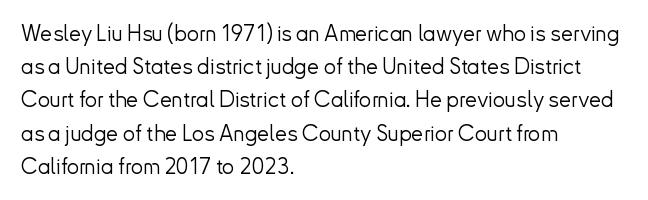
Q: Is the text bold? A: No.
Q: Is the text italic (slanted)? A: No, it is upright.
Q: Is the text underlined? A: No.
Q: How is the paragraph aligned? A: Left-aligned.
Q: Is the spacing between letters normal or unusually wide? A: Normal.
Q: Is the spacing between lines tight, normal or loose? A: Normal.
